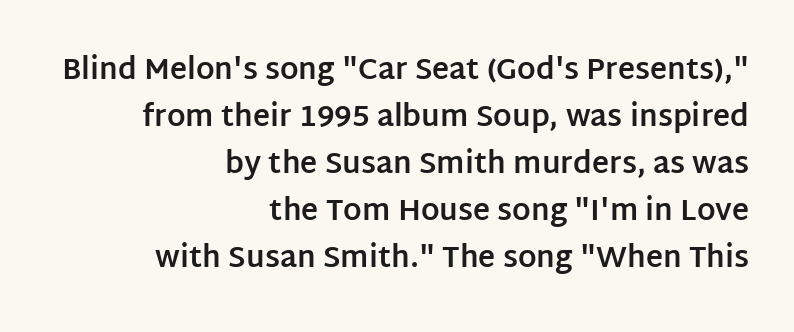
{"serif": "no", "italic": "no", "bold": "yes", "weight": "bold", "width": "normal", "stroke_contrast": "low", "x_height": "large", "monospaced": "no", "underline": "no", "align": "right", "line_spacing": "normal", "line_spacing_ratio": 1.62, "letter_spacing": "normal", "letter_spacing_em": 0.0, "glyph_px": 29}
